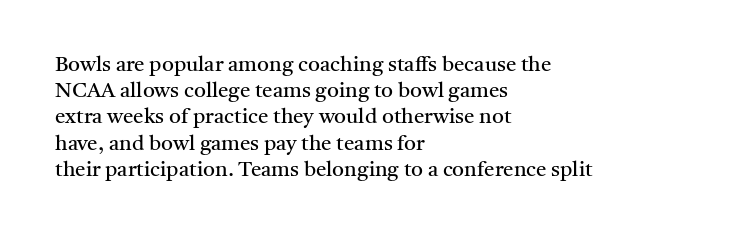
{"italic": "no", "bold": "no", "underline": "no", "align": "left", "line_spacing": "normal", "line_spacing_ratio": 1.25, "letter_spacing": "normal", "letter_spacing_em": 0.0, "glyph_px": 21}
